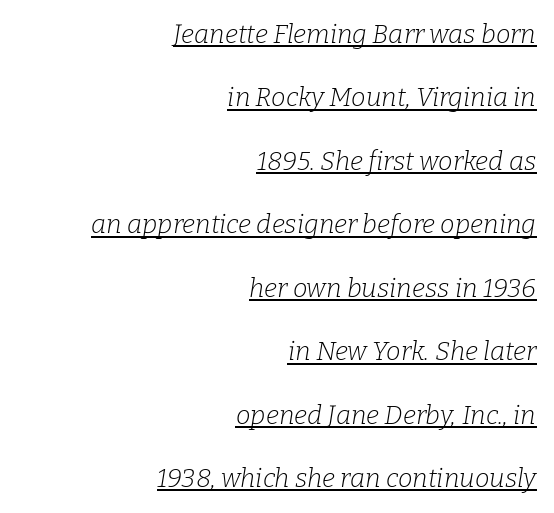
The image shows 26 px text type, italic (leaning right); set right-aligned, loose line spacing (2.44x), normal letter spacing, underlined.
